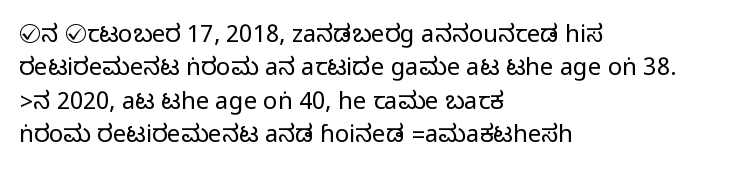
Style check: upright. Bare-footed words on every line. The passage shown has conventional tracking throughout. If you measured baseline to baseline, you'd find a middling distance. A student would call this left alignment; a typographer would say flush left, rag right.
